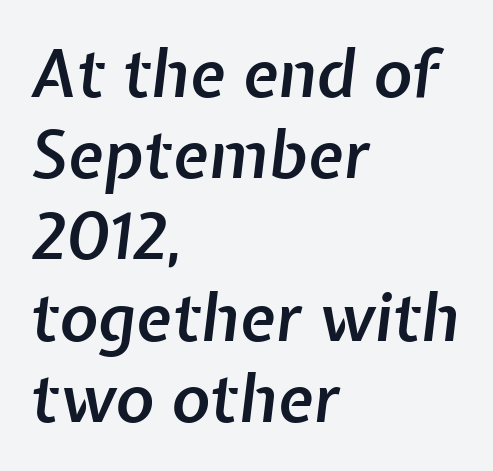
Q: Is the text bold? A: Semi-bold.
Q: Is the text italic (slanted)? A: Yes, it leans right by about 7 degrees.
Q: Is the text underlined? A: No.
Q: How is the paragraph aligned? A: Left-aligned.
Q: Is the spacing between letters normal or unusually wide? A: Normal.
Q: Is the spacing between lines tight, normal or loose? A: Normal.
Q: Width (condensed, normal, or wide)? A: Normal.
Q: Stroke contrast? A: Low.
Q: x-height? A: Medium.
Q: Monospaced? A: No.
